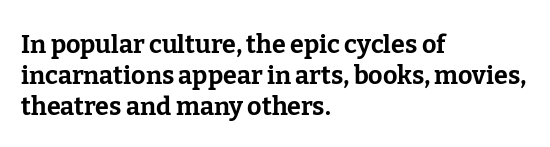
The image shows 25 px bold type, upright; set left-aligned, normal line spacing (1.25x), normal letter spacing, not underlined.
